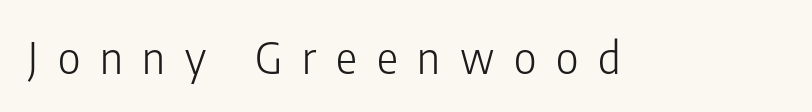
Q: Is the text bold? A: No.
Q: Is the text italic (slanted)? A: No, it is upright.
Q: Is the typeface a serif or a sans-serif typeface? A: Sans-serif.
Q: Is the text underlined? A: No.
Q: Is the spacing between letters normal or unusually wide? A: Unusually wide.
Q: Width (condensed, normal, or wide)? A: Condensed.
Q: Stroke contrast? A: Low.
Q: x-height? A: Medium.
Q: Monospaced? A: No.
